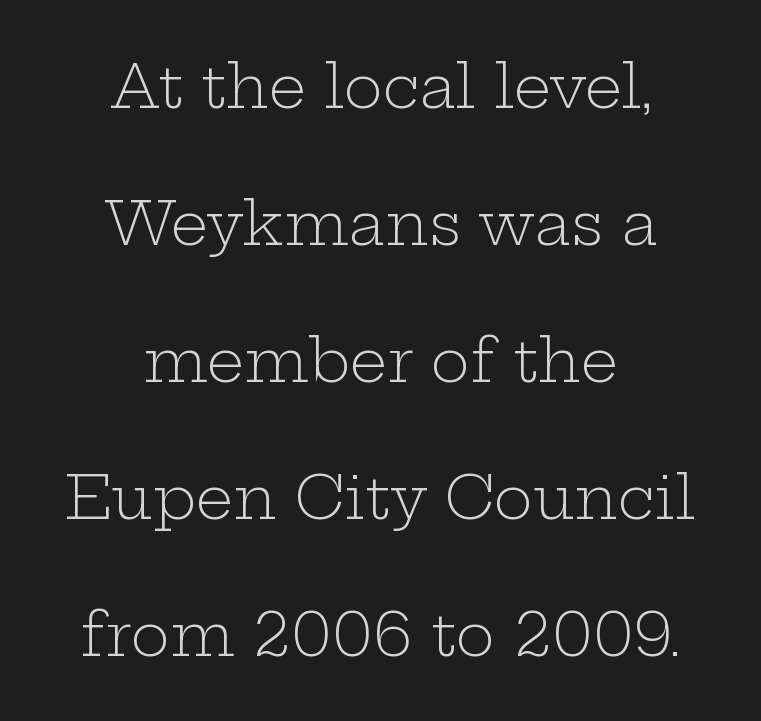
The image shows 59 px light, wide serif type, upright; set centered, loose line spacing (2.32x), normal letter spacing, not underlined; low stroke contrast and a medium x-height.
